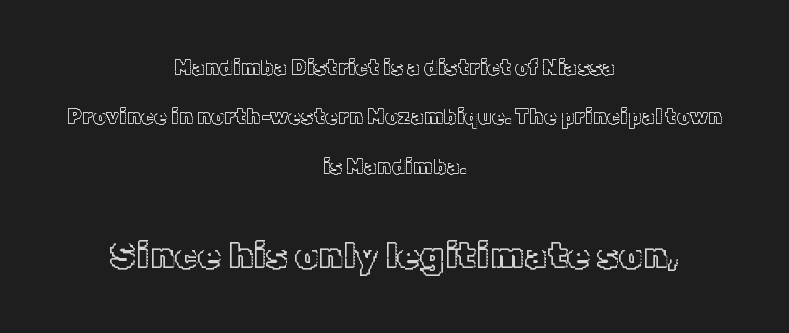
The image shows 37 px text type, upright; set centered, loose line spacing (2.35x), normal letter spacing, not underlined; the second (bottom) block is 1.76x larger; a medium x-height.
